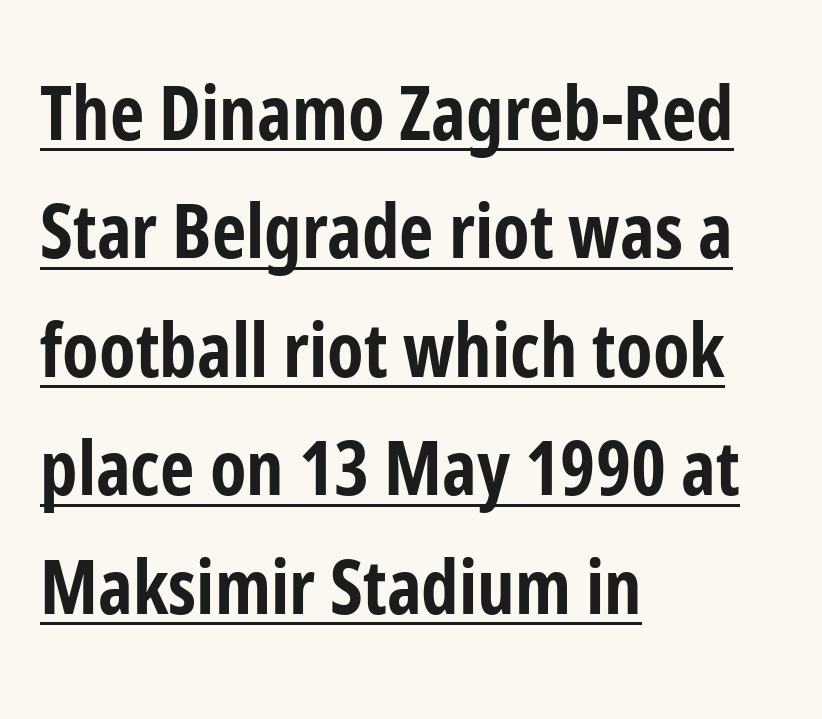
{"serif": "no", "italic": "no", "bold": "yes", "weight": "bold", "width": "condensed", "stroke_contrast": "low", "x_height": "medium", "monospaced": "no", "underline": "yes", "align": "left", "line_spacing": "normal", "line_spacing_ratio": 1.58, "letter_spacing": "normal", "letter_spacing_em": 0.0, "glyph_px": 75}
